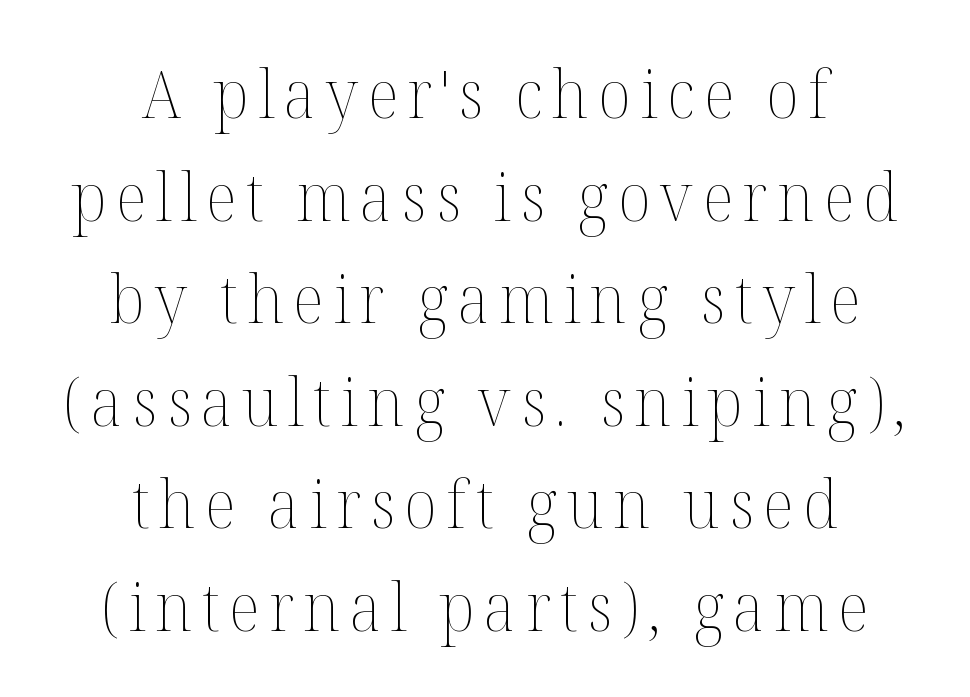
A typesetter would call this leading conventional body-copy spacing. The setting favours the middle, as headings and verse often do. The letters advance in unequal steps, a hallmark of proportional type. No italicization has been applied; the sample stays upright.
